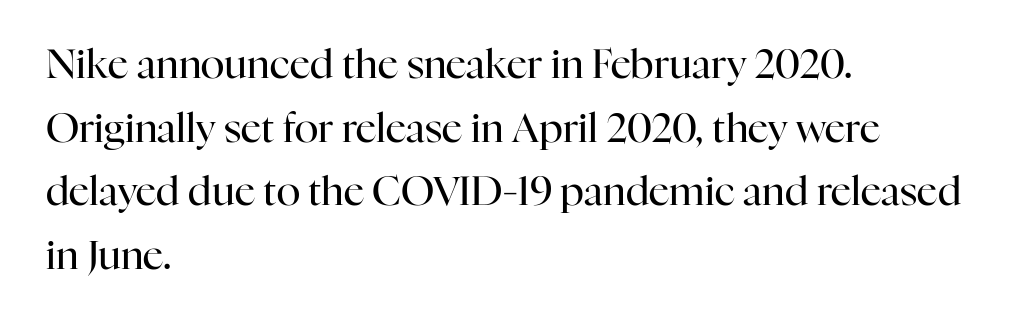
These lines are rendered in a variable-pitch font. Each new line begins a customary step beneath the previous one. Here the glyphs are tracked normally, forming tight word shapes. A light-to-regular cut is what we see here. The words here are not underlined.
